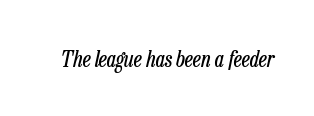
The image shows 22 px text type, italic (leaning right); set normal letter spacing, not underlined.
